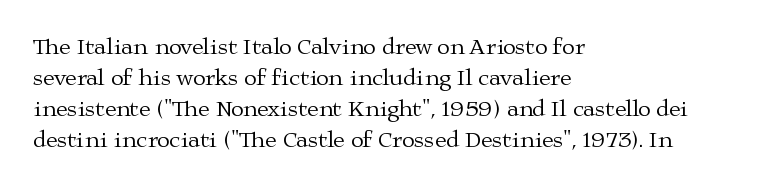
Q: Is the text bold? A: No.
Q: Is the text italic (slanted)? A: No, it is upright.
Q: Is the text underlined? A: No.
Q: How is the paragraph aligned? A: Left-aligned.
Q: Is the spacing between letters normal or unusually wide? A: Normal.
Q: Is the spacing between lines tight, normal or loose? A: Normal.
